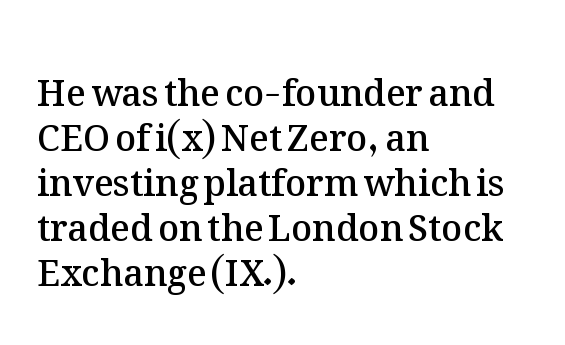
Q: Is the text bold? A: Semi-bold.
Q: Is the text italic (slanted)? A: No, it is upright.
Q: Is the text underlined? A: No.
Q: How is the paragraph aligned? A: Left-aligned.
Q: Is the spacing between letters normal or unusually wide? A: Normal.
Q: Is the spacing between lines tight, normal or loose? A: Normal.
Q: Width (condensed, normal, or wide)? A: Normal.
Q: Stroke contrast? A: Medium.
Q: x-height? A: Medium.
Q: Monospaced? A: No.
